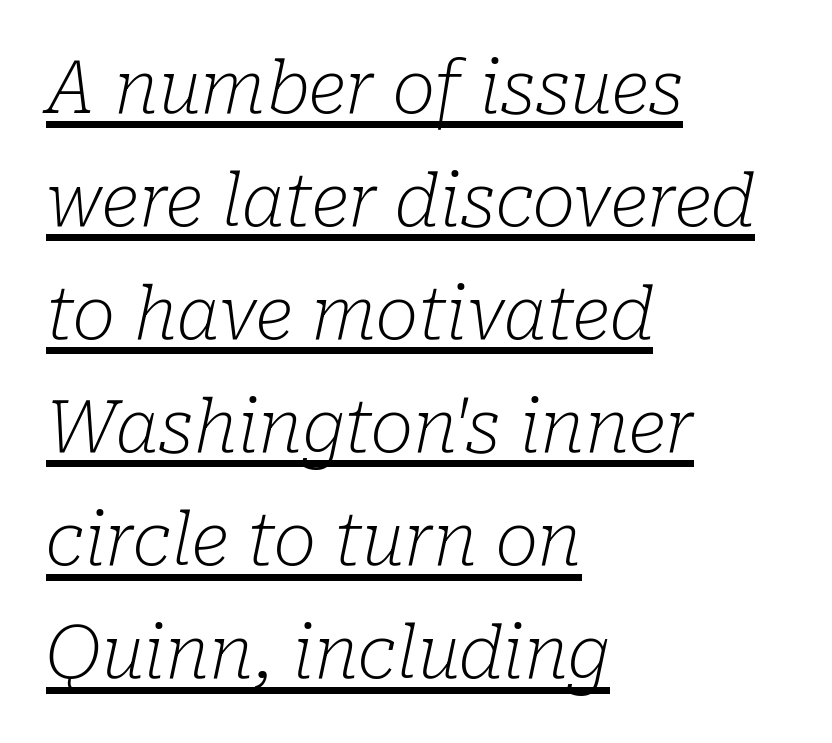
{"serif": "yes", "italic": "yes", "lean": "right", "slant_degrees": 10, "bold": "no", "weight": "light", "width": "normal", "stroke_contrast": "low", "x_height": "medium", "monospaced": "no", "underline": "yes", "align": "left", "line_spacing": "normal", "line_spacing_ratio": 1.57, "letter_spacing": "normal", "letter_spacing_em": 0.0, "glyph_px": 72}
